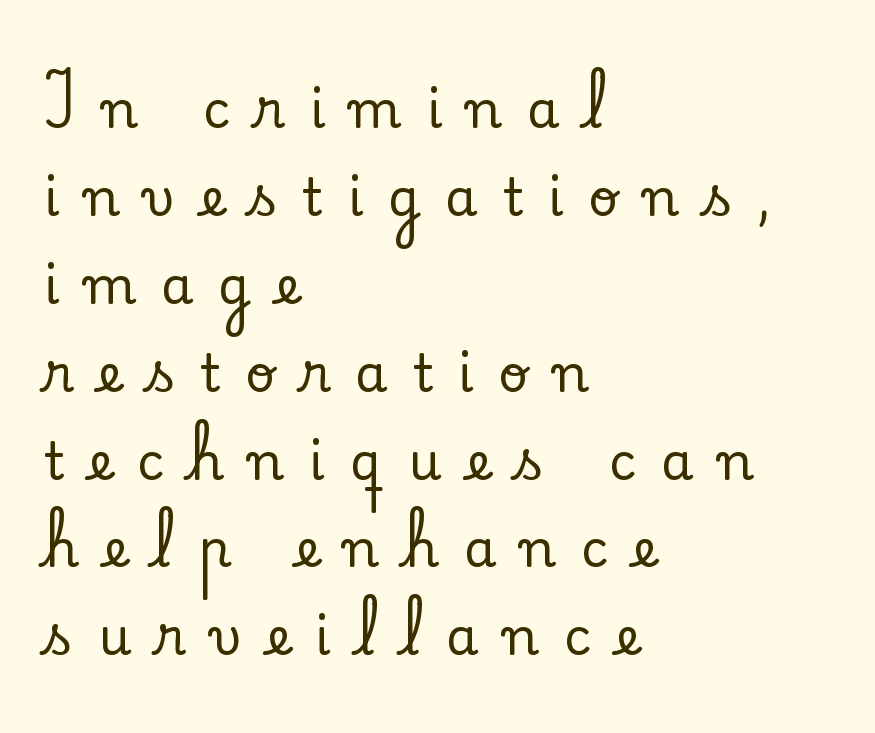
The image shows 52 px serif type, upright; set left-aligned, normal line spacing (1.69x), unusually wide letter spacing (+0.48 em), not underlined; low stroke contrast and a small x-height.
